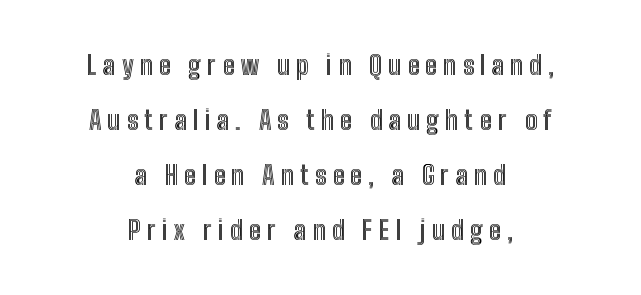
The image shows 26 px text type, upright; set centered, loose line spacing (2.11x), unusually wide letter spacing (+0.23 em), not underlined.
